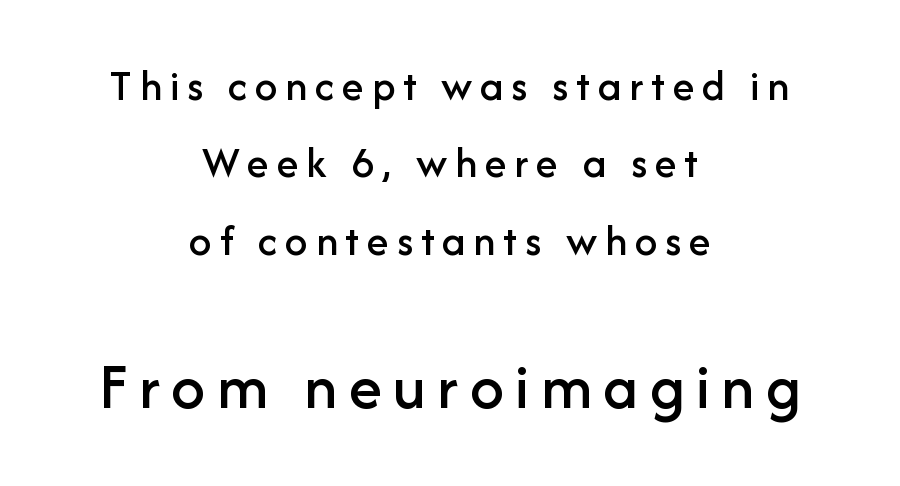
Rule under the text: the space is simply empty. Look at the glyph heights: the lower group is clearly the bigger setting. Each letter's strokes conclude bluntly, with no projecting serifs. Looks like regular typesetting: each glyph gets only the width it needs.
